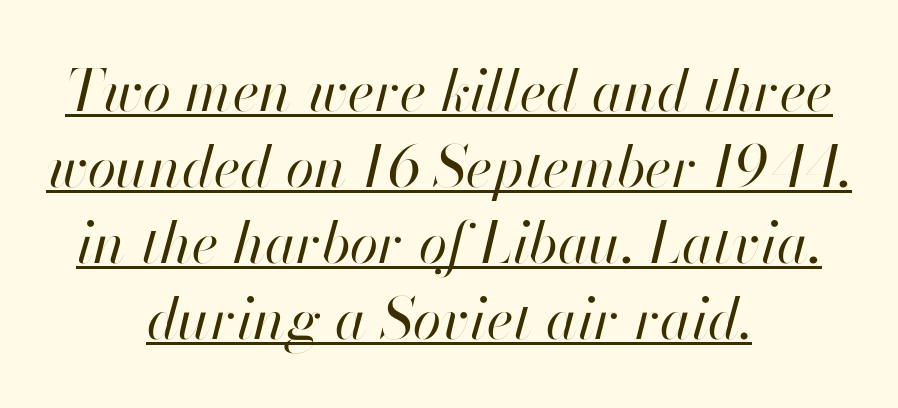
The image shows 58 px regular-weight type, italic (leaning right); set centered, normal line spacing (1.31x), normal letter spacing, underlined; high stroke contrast and a small x-height.
